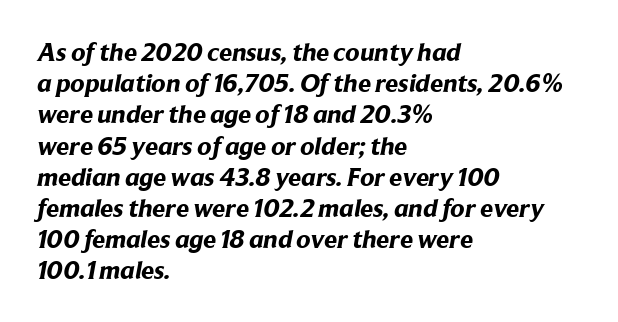
Letters rest on an invisible, unmarked baseline. This sample uses plain, unmodified letter spacing. Students, this is bold: see how much ink each stroke carries. Every row of glyphs begins at an identical x-position on the left.
